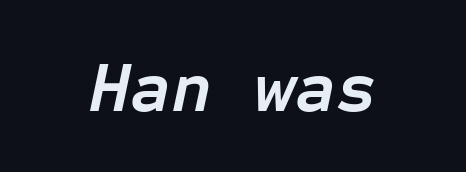
{"italic": "yes", "lean": "right", "slant_degrees": 12, "bold": "yes", "weight": "semibold", "width": "normal", "stroke_contrast": "low", "x_height": "medium", "monospaced": "yes", "underline": "no", "letter_spacing": "normal", "letter_spacing_em": 0.0, "glyph_px": 71}
